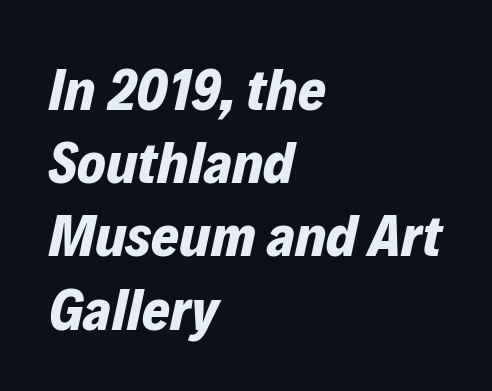
The image shows 60 px bold type, italic (leaning right); set left-aligned, line spacing 1.22x, normal letter spacing, not underlined; low stroke contrast and a medium x-height.
